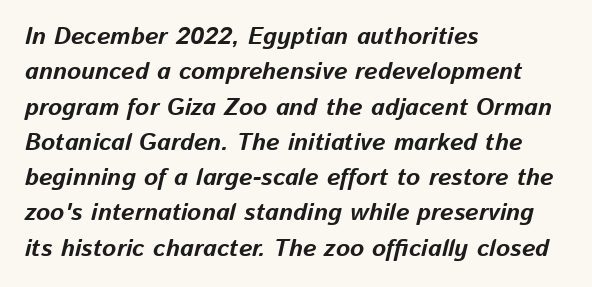
Left-aligned paragraph, ragged on the right. Between one letter and the next there's only the usual sliver of space. The typesetting leans heavy: a genuine bold. Style check: oblique. Regular leading. The space directly below the letters is spotless.
